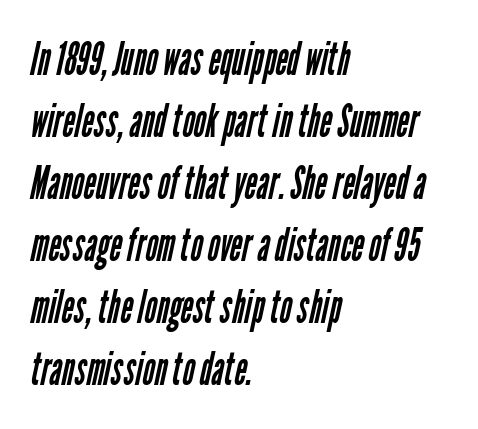
{"serif": "no", "bold": "no", "weight": "regular", "width": "condensed", "stroke_contrast": "low", "x_height": "medium", "monospaced": "no", "underline": "no", "align": "left", "line_spacing": "normal", "line_spacing_ratio": 1.32, "letter_spacing": "normal", "letter_spacing_em": 0.0, "glyph_px": 47}
